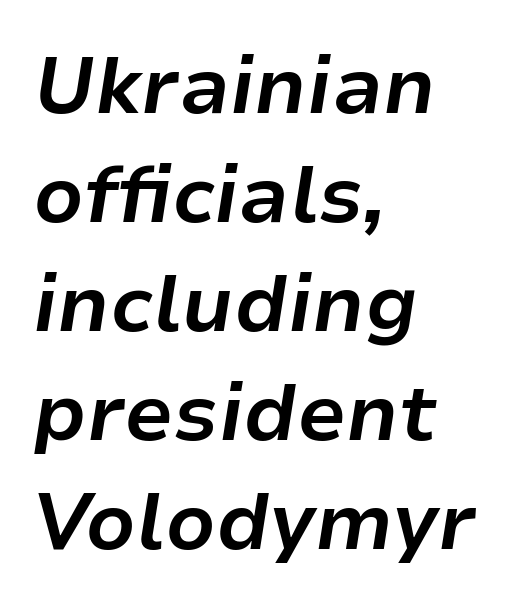
{"italic": "yes", "lean": "right", "slant_degrees": 9, "bold": "yes", "weight": "bold", "width": "normal", "stroke_contrast": "low", "x_height": "medium", "monospaced": "no", "underline": "no", "align": "left", "line_spacing": "normal", "line_spacing_ratio": 1.38, "letter_spacing": "normal", "letter_spacing_em": 0.0, "glyph_px": 79}
